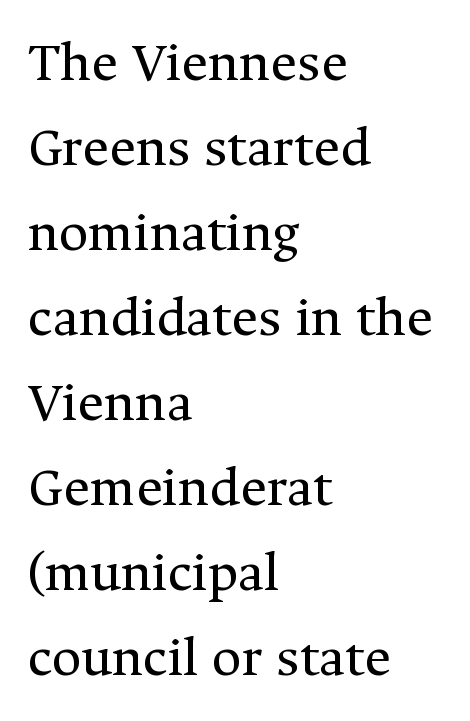
Q: Is the text bold? A: No.
Q: Is the text italic (slanted)? A: No, it is upright.
Q: Is the typeface a serif or a sans-serif typeface? A: Serif.
Q: Is the text underlined? A: No.
Q: How is the paragraph aligned? A: Left-aligned.
Q: Is the spacing between letters normal or unusually wide? A: Normal.
Q: Is the spacing between lines tight, normal or loose? A: Normal.
Q: Width (condensed, normal, or wide)? A: Normal.
Q: Stroke contrast? A: Medium.
Q: x-height? A: Medium.
Q: Monospaced? A: No.
